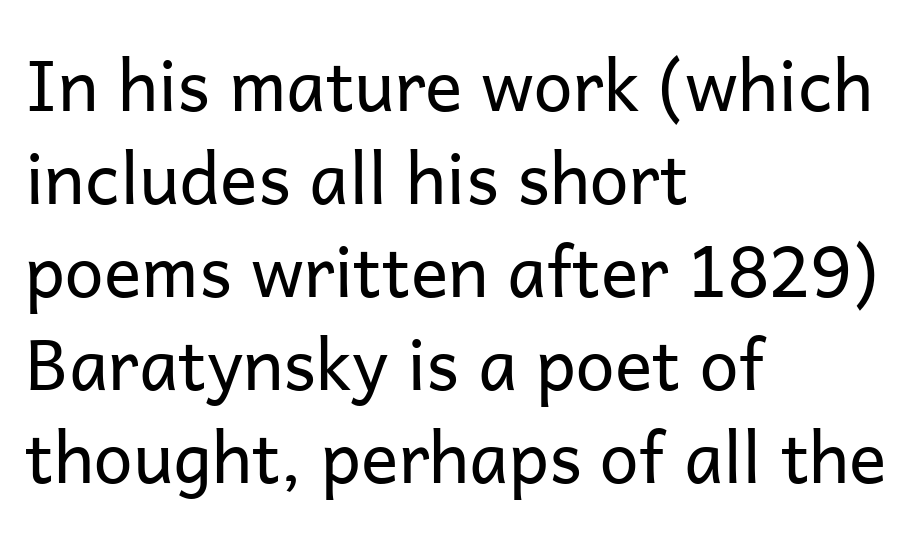
These lines were composed using upright roman letters. The rag falls on the right side of this text block. The baseline area is clear. Here the glyphs are tracked normally, forming tight word shapes. The strokes carry an ordinary text weight at most.
